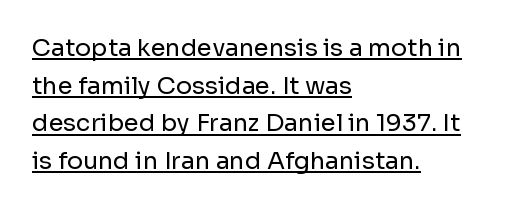
These lines stack with their left ends in a neat column. Italic: no, the glyphs are upright roman. Regular leading. The string is rendered with underlining switched on. The characters are drawn with everyday or finer stroke widths.
